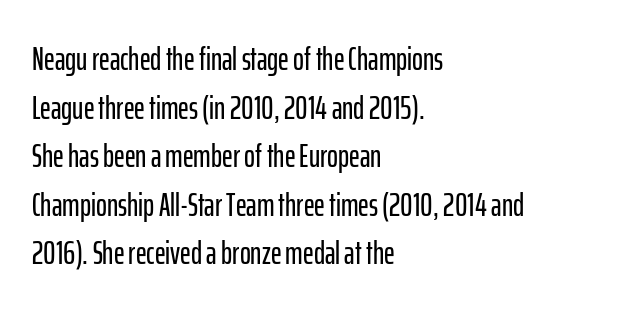
Is this a sans? Yes — the strokes have no serifs. The type sits square on the baseline with zero lean. Proportional: the letters do not fall into vertical columns. Underline: absent. Rows of type keep a routine distance in the vertical direction. Words appear dense and cohesive because spacing is normal.
